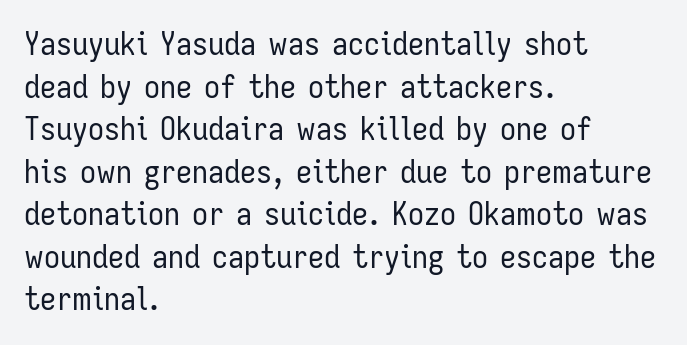
Q: Is the text bold? A: No.
Q: Is the text italic (slanted)? A: No, it is upright.
Q: Is the typeface a serif or a sans-serif typeface? A: Sans-serif.
Q: Is the text underlined? A: No.
Q: How is the paragraph aligned? A: Left-aligned.
Q: Is the spacing between letters normal or unusually wide? A: Normal.
Q: Is the spacing between lines tight, normal or loose? A: Normal.
Q: Width (condensed, normal, or wide)? A: Condensed.
Q: Stroke contrast? A: Low.
Q: x-height? A: Medium.
Q: Monospaced? A: No.
